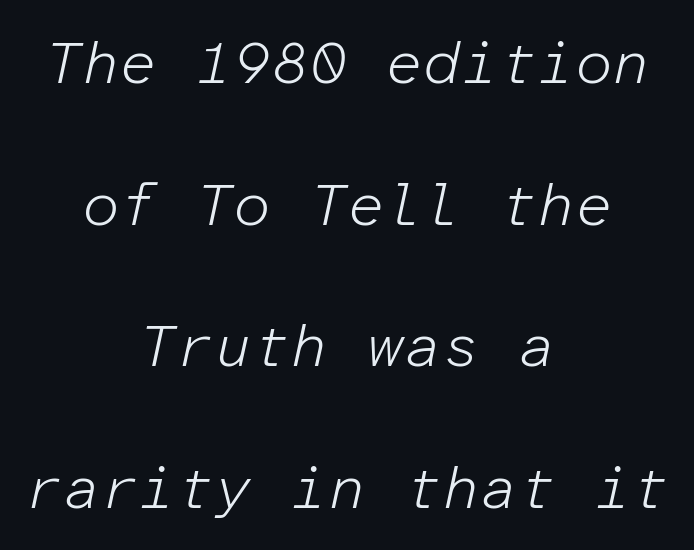
{"italic": "yes", "lean": "right", "slant_degrees": 12, "bold": "no", "weight": "light", "width": "normal", "stroke_contrast": "low", "x_height": "medium", "monospaced": "yes", "underline": "no", "align": "center", "line_spacing": "loose", "line_spacing_ratio": 2.36, "letter_spacing": "normal", "letter_spacing_em": 0.0, "glyph_px": 60}
